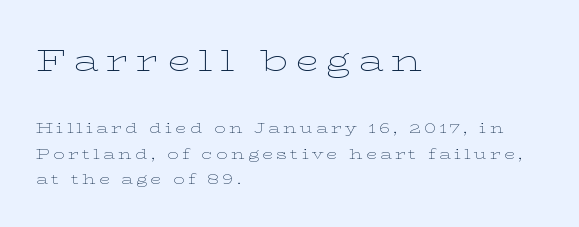
The image shows 31 px thin, wide serif type, upright; set left-aligned, line spacing 1.82x, unusually wide letter spacing (+0.24 em), not underlined; the first (top) block is 2.21x larger; low stroke contrast and a medium x-height.
